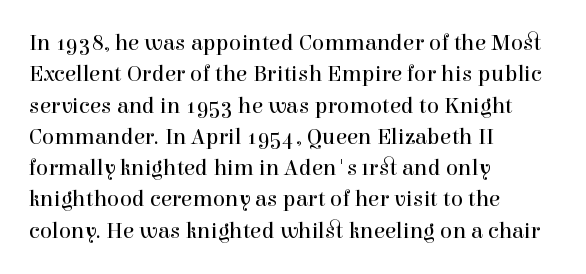
Q: Is the text bold? A: No.
Q: Is the text italic (slanted)? A: No, it is upright.
Q: Is the text underlined? A: No.
Q: How is the paragraph aligned? A: Left-aligned.
Q: Is the spacing between letters normal or unusually wide? A: Normal.
Q: Is the spacing between lines tight, normal or loose? A: Normal.
